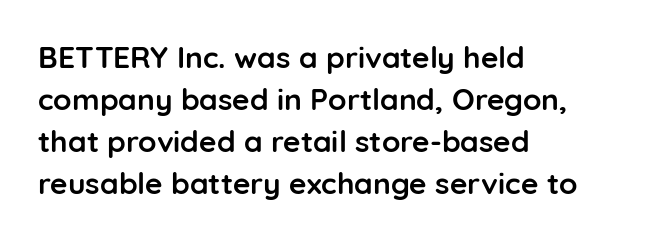
{"serif": "no", "italic": "no", "bold": "yes", "weight": "semibold", "width": "normal", "stroke_contrast": "low", "x_height": "medium", "monospaced": "no", "underline": "no", "align": "left", "line_spacing": "normal", "line_spacing_ratio": 1.4, "letter_spacing": "normal", "letter_spacing_em": 0.0, "glyph_px": 30}
